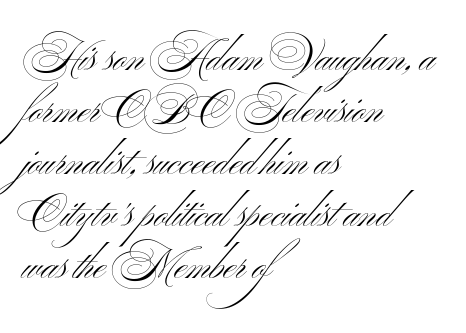
{"serif": "no", "bold": "no", "weight": "light", "width": "wide", "stroke_contrast": "medium", "x_height": "small", "monospaced": "no", "underline": "no", "align": "left", "line_spacing": "normal", "line_spacing_ratio": 1.3, "letter_spacing": "normal", "letter_spacing_em": 0.0, "glyph_px": 40}
